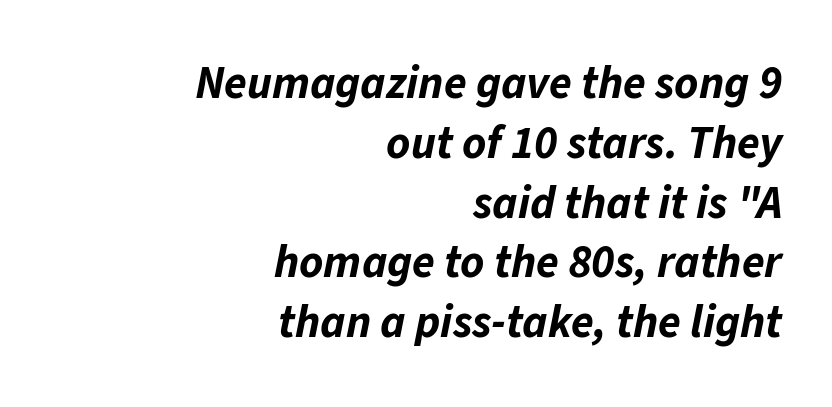
{"italic": "yes", "lean": "right", "slant_degrees": 11, "bold": "yes", "weight": "bold", "width": "normal", "stroke_contrast": "low", "x_height": "medium", "monospaced": "no", "underline": "no", "align": "right", "line_spacing": "normal", "line_spacing_ratio": 1.3, "letter_spacing": "normal", "letter_spacing_em": 0.0, "glyph_px": 46}
